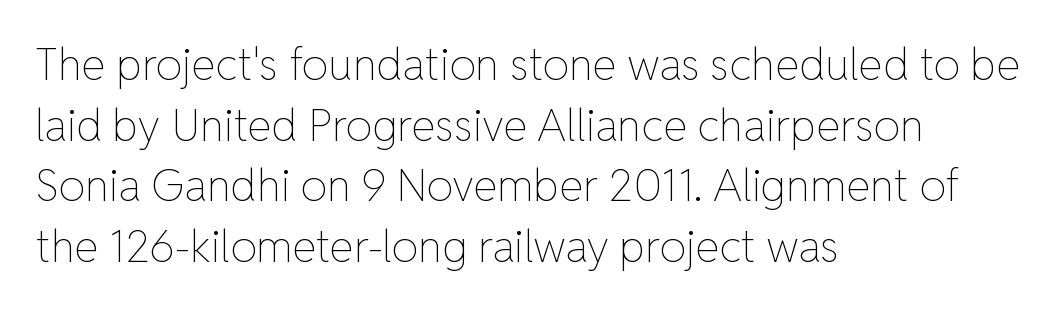
Baseline-to-baseline distance is the conventional proportion of letter height. Spacing verdict: proportional, widths tailored to each character. Leftover space on each line is placed entirely after the last word. The strokes are not fattened; the text isn't bold.
